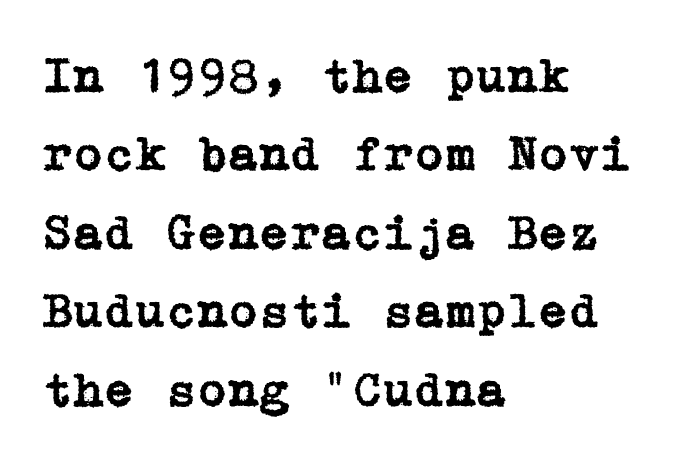
The image shows 50 px serif type, upright; set left-aligned, normal line spacing (1.57x), normal letter spacing, not underlined; low stroke contrast and a medium x-height.
